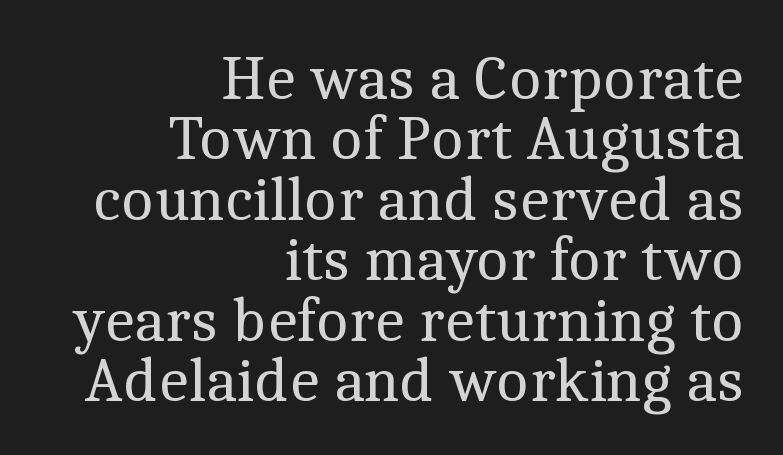
Q: Is the text bold? A: No.
Q: Is the text italic (slanted)? A: No, it is upright.
Q: Is the typeface a serif or a sans-serif typeface? A: Serif.
Q: Is the text underlined? A: No.
Q: How is the paragraph aligned? A: Right-aligned.
Q: Is the spacing between letters normal or unusually wide? A: Normal.
Q: Is the spacing between lines tight, normal or loose? A: Tight.
Q: Width (condensed, normal, or wide)? A: Normal.
Q: x-height? A: Medium.
Q: Monospaced? A: No.
